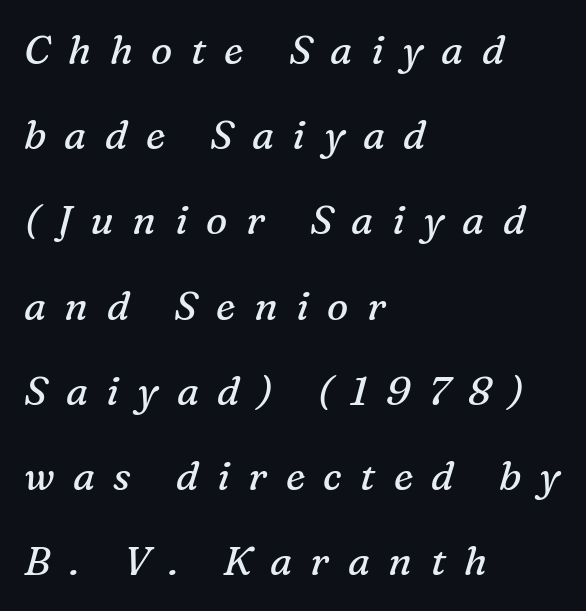
The string is rendered with underlining switched off. No chunkiness to these letters — they're not bold. Would a proofreader flag this as italicized? Yes. One-word summary of the alignment: left. Spacing verdict: proportional, widths tailored to each character. This rendering widens character spacing well past its baseline value.
